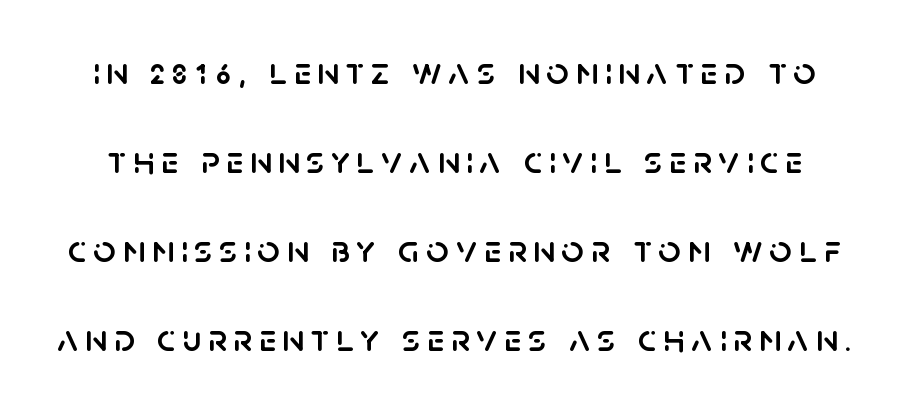
Examine the stroke ends and you'll find no serifs. Note the varied advance widths — an 'i' is clearly narrower than an 'm'. Is there much room between lines? Yes — plenty of vertical air separates them. Just letters on the line, the space beneath them empty. Nope, not italic — everything's standing straight.
